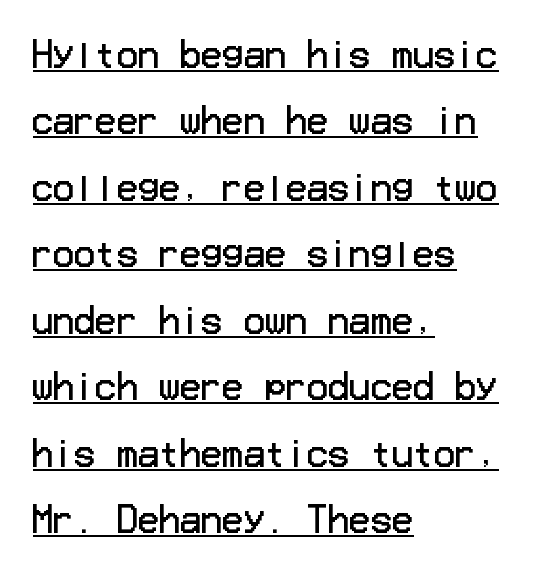
Q: Is the text bold? A: No.
Q: Is the text italic (slanted)? A: No, it is upright.
Q: Is the typeface a serif or a sans-serif typeface? A: Sans-serif.
Q: Is the text underlined? A: Yes.
Q: How is the paragraph aligned? A: Left-aligned.
Q: Is the spacing between letters normal or unusually wide? A: Normal.
Q: Is the spacing between lines tight, normal or loose? A: Loose.
Q: Width (condensed, normal, or wide)? A: Normal.
Q: Stroke contrast? A: Low.
Q: x-height? A: Medium.
